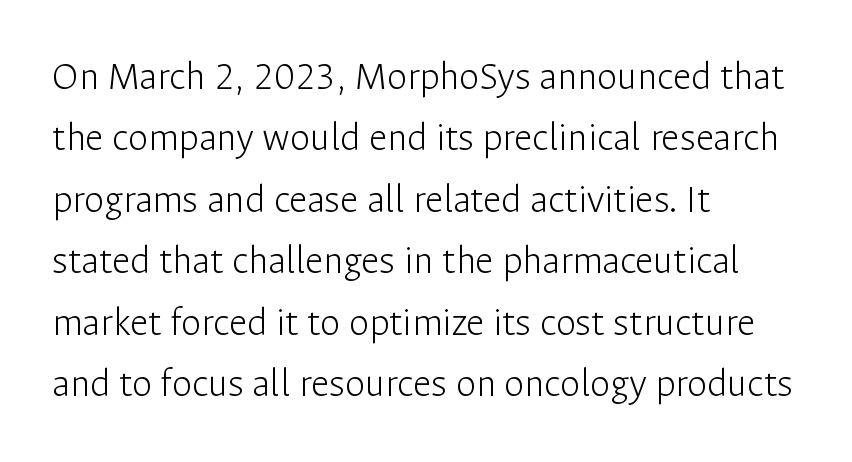
These lines are set flush left with a ragged right edge. Think of a printed novel: that variable character pitch is what you see here. Type without underlining. Interline gaps are of average width in this sample.
